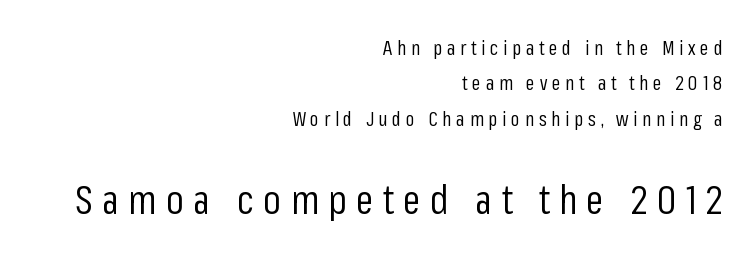
The weight would be labelled regular, book, light, or lighter still. The foot of each line stays bare and open. The typeface chosen for these lines omits serifs. Substantial extra tracking has been applied to these lines. The specimen reads as upright at a glance.
